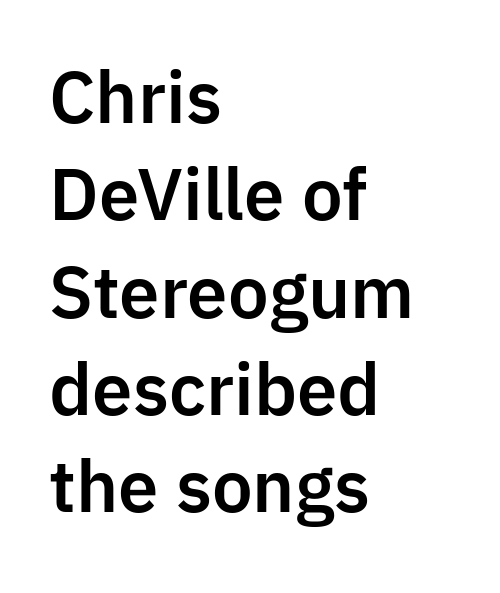
Teacher's note: observe the even left margin — that is flush-left alignment. The foot of each line stays bare and open. Proportional: the letters do not fall into vertical columns. Honestly, the letter spacing is just normal — you wouldn't notice it.
